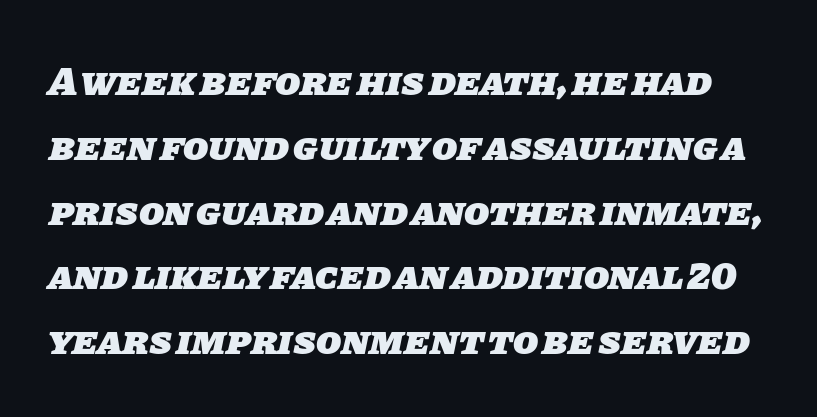
The image shows 41 px heavy type; set normal line spacing (1.58x), normal letter spacing, not underlined; low stroke contrast and a large x-height.
